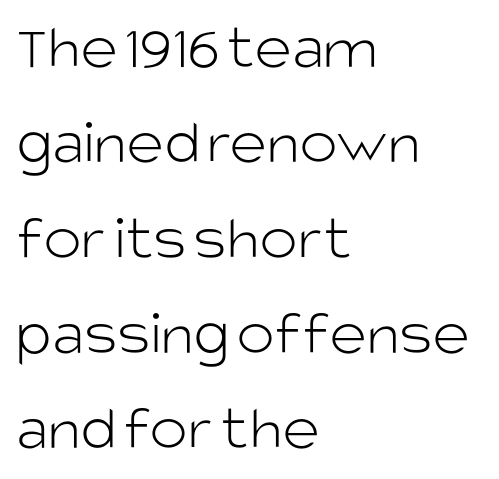
{"serif": "no", "italic": "no", "bold": "no", "weight": "light", "width": "normal", "stroke_contrast": "low", "x_height": "large", "monospaced": "no", "underline": "no", "align": "left", "line_spacing": "normal", "line_spacing_ratio": 1.49, "letter_spacing": "normal", "letter_spacing_em": 0.0, "glyph_px": 64}
